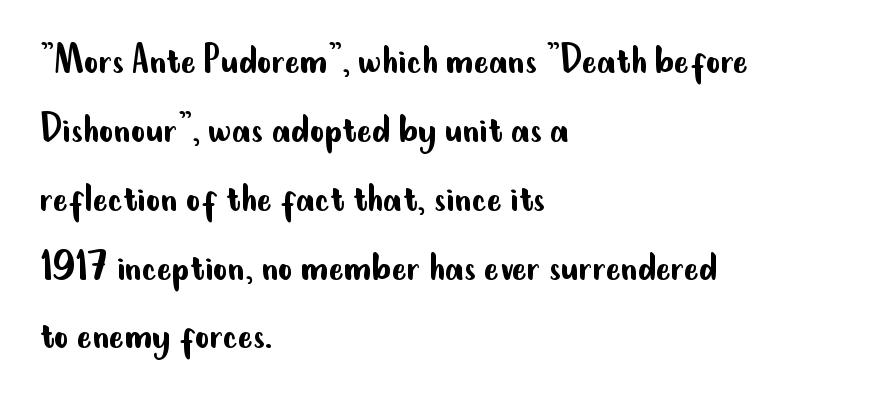
Q: Is the text bold? A: No.
Q: Is the text italic (slanted)? A: No, it is upright.
Q: Is the typeface a serif or a sans-serif typeface? A: Sans-serif.
Q: Is the text underlined? A: No.
Q: How is the paragraph aligned? A: Left-aligned.
Q: Is the spacing between letters normal or unusually wide? A: Normal.
Q: Is the spacing between lines tight, normal or loose? A: Normal.
Q: Width (condensed, normal, or wide)? A: Condensed.
Q: Stroke contrast? A: Low.
Q: x-height? A: Small.
Q: Monospaced? A: No.
